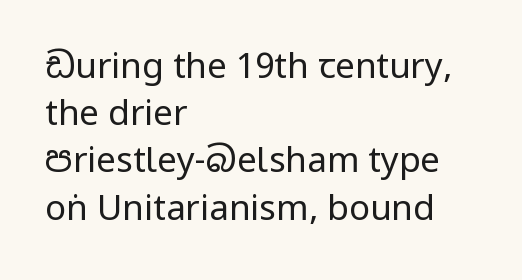
{"serif": "no", "italic": "no", "bold": "no", "weight": "regular", "width": "condensed", "stroke_contrast": "low", "underline": "no", "align": "left", "line_spacing": "normal", "line_spacing_ratio": 1.35, "letter_spacing": "normal", "letter_spacing_em": 0.0, "glyph_px": 35}
